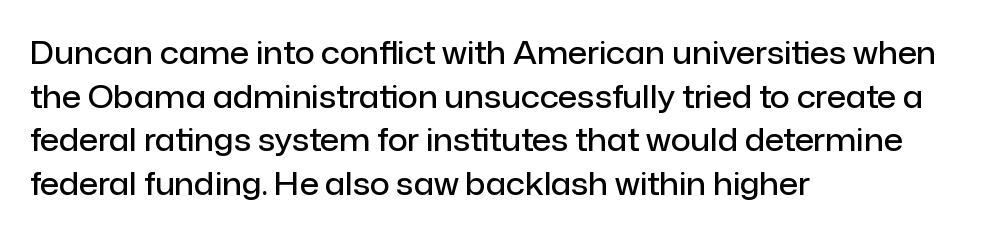
These lines keep a tight, regular rhythm from letter to letter. The string is rendered with underlining switched off. If you drew a line through each stem, it would be perfectly vertical. The block of text has a typical density, with ordinary space between rows. Emphasis by weight is partial: semibold.
